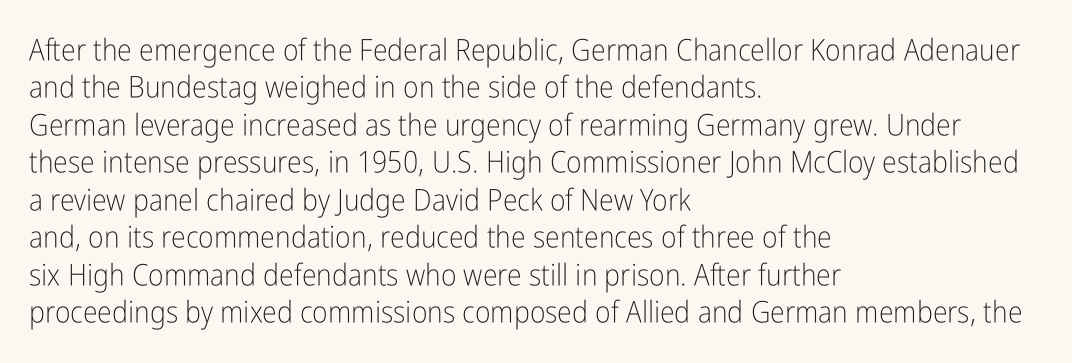
Serif or sans? Sans — the stroke terminals are bare. The type is set solid horizontally, with unmodified tracking. A typesetter would mark this as roman, not italic. Proportional: the letters do not fall into vertical columns.
